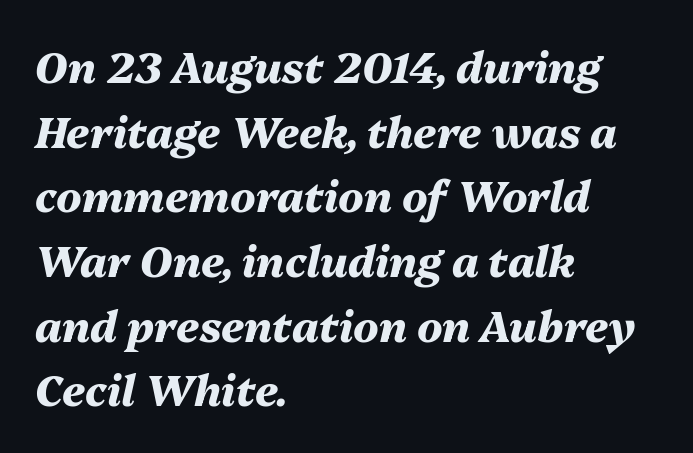
{"italic": "yes", "lean": "right", "slant_degrees": 13, "bold": "yes", "weight": "heavy", "width": "normal", "stroke_contrast": "medium", "x_height": "medium", "monospaced": "no", "underline": "no", "align": "left", "line_spacing": "normal", "line_spacing_ratio": 1.54, "letter_spacing": "normal", "letter_spacing_em": 0.0, "glyph_px": 42}
